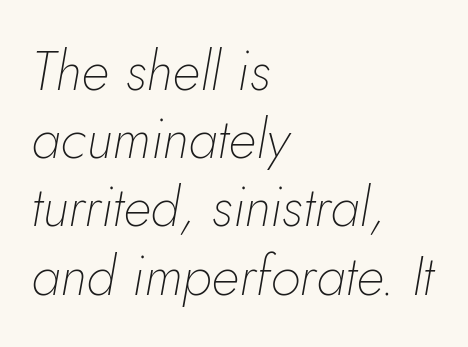
The image shows 55 px thin type, italic (leaning right); set left-aligned, line spacing 1.24x, normal letter spacing, not underlined; low stroke contrast and a small x-height.
